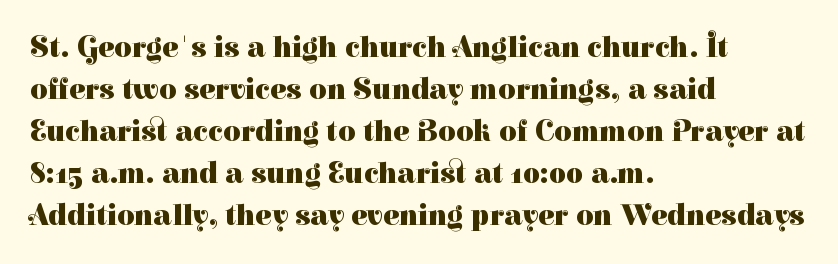
Q: Is the text bold? A: Yes.
Q: Is the text italic (slanted)? A: No, it is upright.
Q: Is the typeface a serif or a sans-serif typeface? A: Serif.
Q: Is the text underlined? A: No.
Q: How is the paragraph aligned? A: Left-aligned.
Q: Is the spacing between letters normal or unusually wide? A: Normal.
Q: Is the spacing between lines tight, normal or loose? A: Normal.
Q: Width (condensed, normal, or wide)? A: Normal.
Q: Stroke contrast? A: High.
Q: x-height? A: Medium.
Q: Monospaced? A: No.
